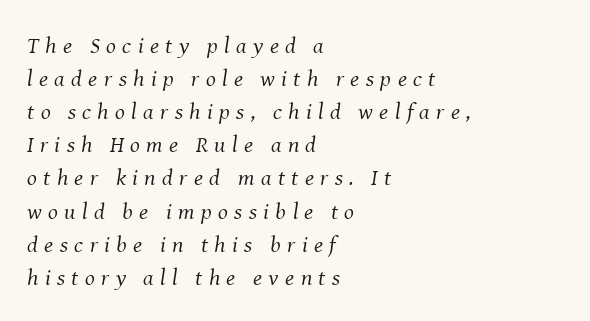
The image shows 23 px text type, italic (leaning right); set left-aligned, normal line spacing (1.44x), unusually wide letter spacing (+0.28 em), not underlined.
